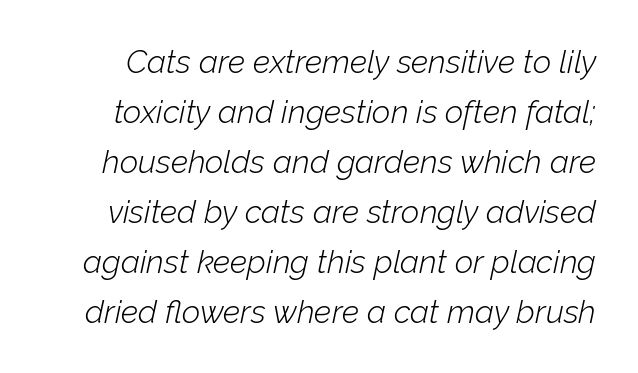
Q: Is the text bold? A: No.
Q: Is the text italic (slanted)? A: Yes, it leans right by about 12 degrees.
Q: Is the text underlined? A: No.
Q: Is the spacing between letters normal or unusually wide? A: Normal.
Q: Is the spacing between lines tight, normal or loose? A: Normal.
Q: Width (condensed, normal, or wide)? A: Normal.
Q: Stroke contrast? A: Low.
Q: x-height? A: Medium.
Q: Monospaced? A: No.
